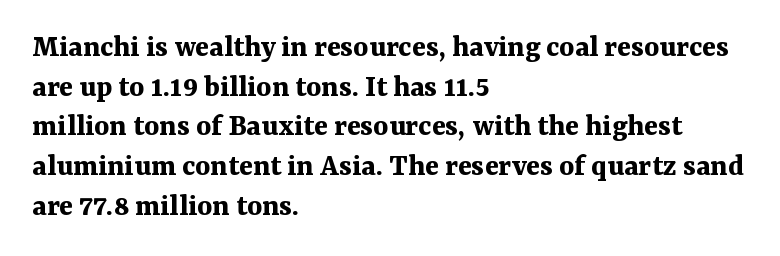
The image shows 32 px bold serif type, upright; set left-aligned, line spacing 1.24x, normal letter spacing, not underlined; medium stroke contrast and a medium x-height.
